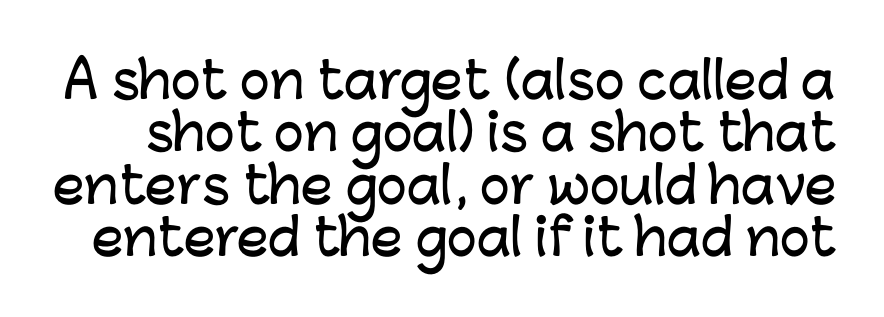
Q: Is the text italic (slanted)? A: No, it is upright.
Q: Is the typeface a serif or a sans-serif typeface? A: Sans-serif.
Q: Is the text underlined? A: No.
Q: Is the spacing between letters normal or unusually wide? A: Normal.
Q: Is the spacing between lines tight, normal or loose? A: Tight.
Q: Width (condensed, normal, or wide)? A: Normal.
Q: Stroke contrast? A: Low.
Q: x-height? A: Medium.
Q: Monospaced? A: No.
